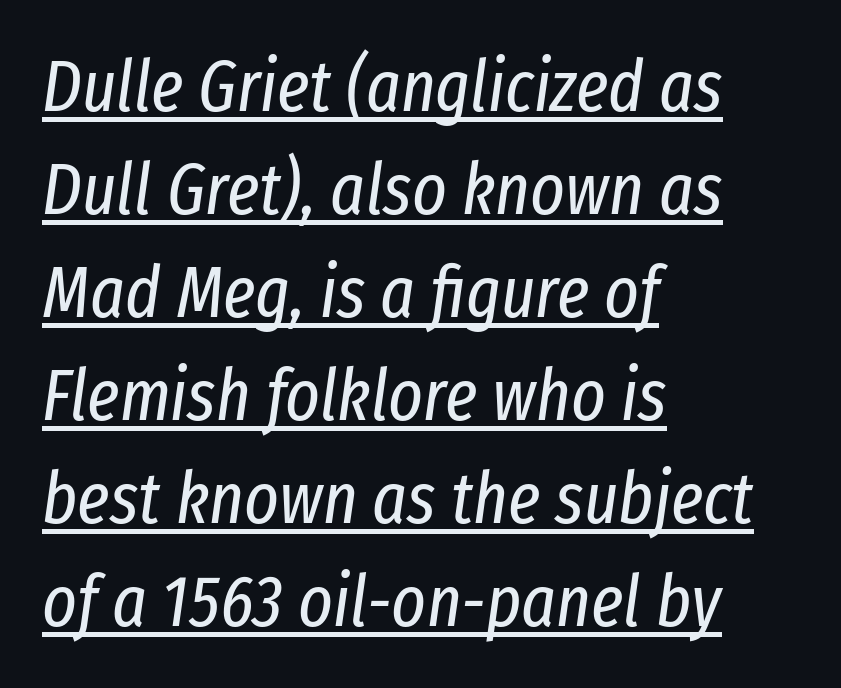
Q: Is the text bold? A: No.
Q: Is the text italic (slanted)? A: Yes, it leans right by about 8 degrees.
Q: Is the text underlined? A: Yes.
Q: How is the paragraph aligned? A: Left-aligned.
Q: Is the spacing between letters normal or unusually wide? A: Normal.
Q: Is the spacing between lines tight, normal or loose? A: Normal.
Q: Width (condensed, normal, or wide)? A: Condensed.
Q: Stroke contrast? A: Low.
Q: x-height? A: Medium.
Q: Monospaced? A: No.
